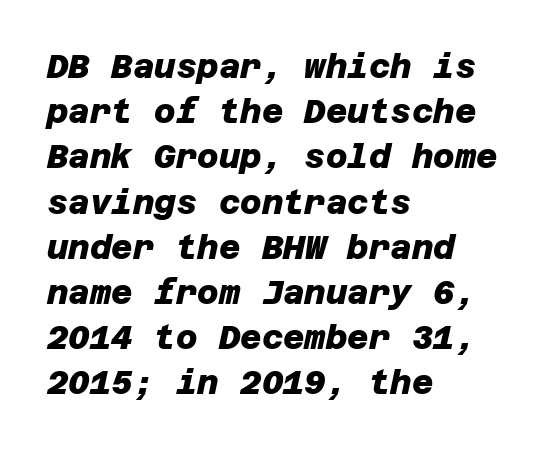
{"serif": "no", "bold": "yes", "weight": "heavy", "width": "normal", "stroke_contrast": "low", "x_height": "large", "underline": "no", "align": "left", "line_spacing": "normal", "line_spacing_ratio": 1.37, "letter_spacing": "normal", "letter_spacing_em": 0.0, "glyph_px": 33}
